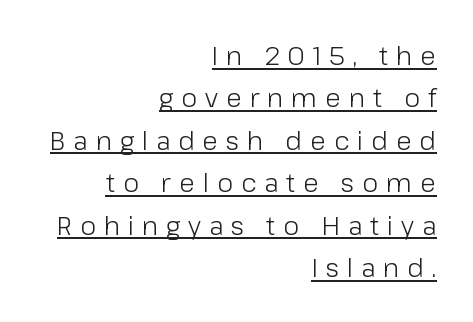
Q: Is the text bold? A: No.
Q: Is the text italic (slanted)? A: No, it is upright.
Q: Is the text underlined? A: Yes.
Q: How is the paragraph aligned? A: Right-aligned.
Q: Is the spacing between letters normal or unusually wide? A: Unusually wide.
Q: Is the spacing between lines tight, normal or loose? A: Normal.
